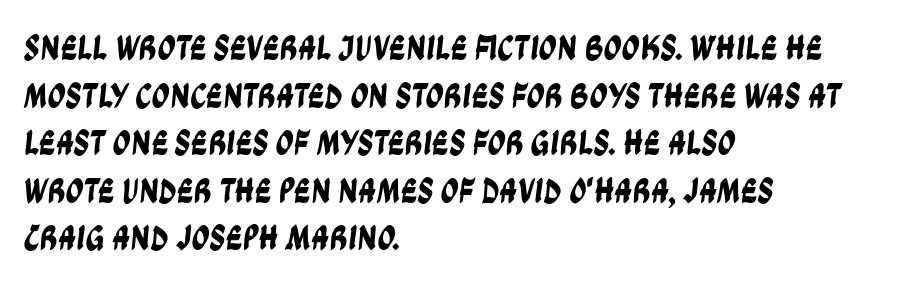
Q: Is the typeface a serif or a sans-serif typeface? A: Sans-serif.
Q: Is the text underlined? A: No.
Q: How is the paragraph aligned? A: Left-aligned.
Q: Is the spacing between letters normal or unusually wide? A: Normal.
Q: Is the spacing between lines tight, normal or loose? A: Normal.
Q: Width (condensed, normal, or wide)? A: Condensed.
Q: Stroke contrast? A: Low.
Q: x-height? A: Large.
Q: Monospaced? A: No.
